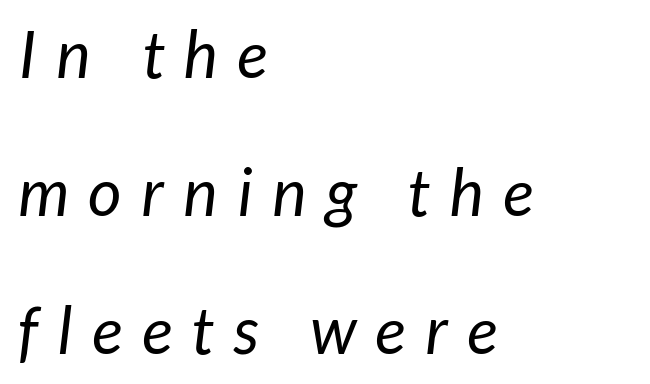
Q: Is the text bold? A: No.
Q: Is the typeface a serif or a sans-serif typeface? A: Sans-serif.
Q: Is the text underlined? A: No.
Q: How is the paragraph aligned? A: Left-aligned.
Q: Is the spacing between letters normal or unusually wide? A: Unusually wide.
Q: Is the spacing between lines tight, normal or loose? A: Loose.
Q: Width (condensed, normal, or wide)? A: Normal.
Q: Stroke contrast? A: Low.
Q: x-height? A: Medium.
Q: Monospaced? A: No.
